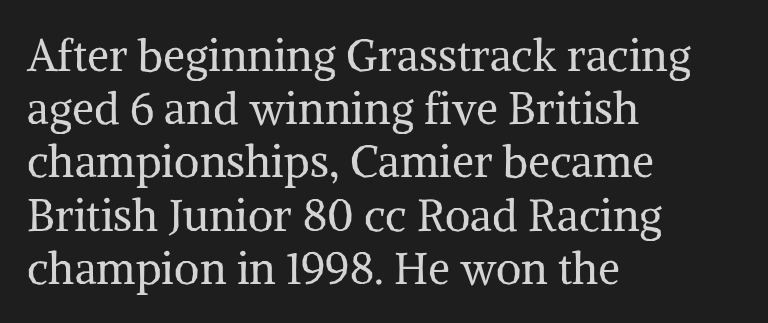
Words float on clear page, feet unadorned. This is the regular roman posture of the typeface. The weight would be labelled regular, book, light, or lighter still. Character widths vary here, with narrow letters taking less room than wide ones. Caption: standard tracking, unaltered. Old-style or modern, the face here clearly has serifs.
